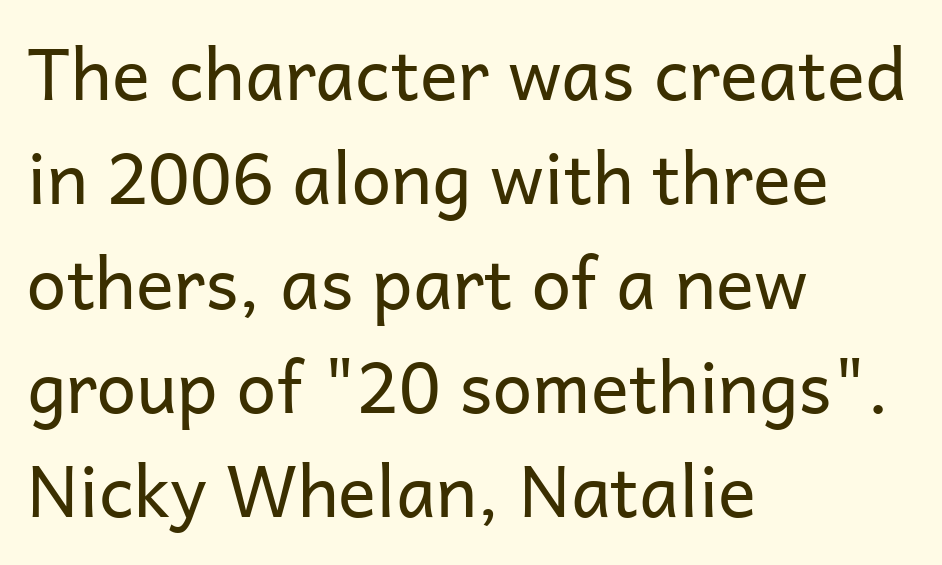
{"serif": "no", "italic": "no", "bold": "no", "weight": "regular", "width": "normal", "stroke_contrast": "low", "x_height": "medium", "monospaced": "no", "underline": "no", "align": "left", "line_spacing": "normal", "line_spacing_ratio": 1.47, "letter_spacing": "normal", "letter_spacing_em": 0.0, "glyph_px": 71}
